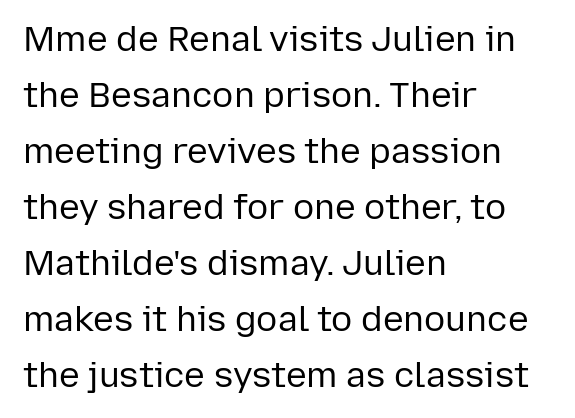
Q: Is the text bold? A: No.
Q: Is the text italic (slanted)? A: No, it is upright.
Q: Is the typeface a serif or a sans-serif typeface? A: Sans-serif.
Q: Is the text underlined? A: No.
Q: How is the paragraph aligned? A: Left-aligned.
Q: Is the spacing between letters normal or unusually wide? A: Normal.
Q: Is the spacing between lines tight, normal or loose? A: Normal.
Q: Width (condensed, normal, or wide)? A: Normal.
Q: Stroke contrast? A: Low.
Q: x-height? A: Medium.
Q: Monospaced? A: No.
